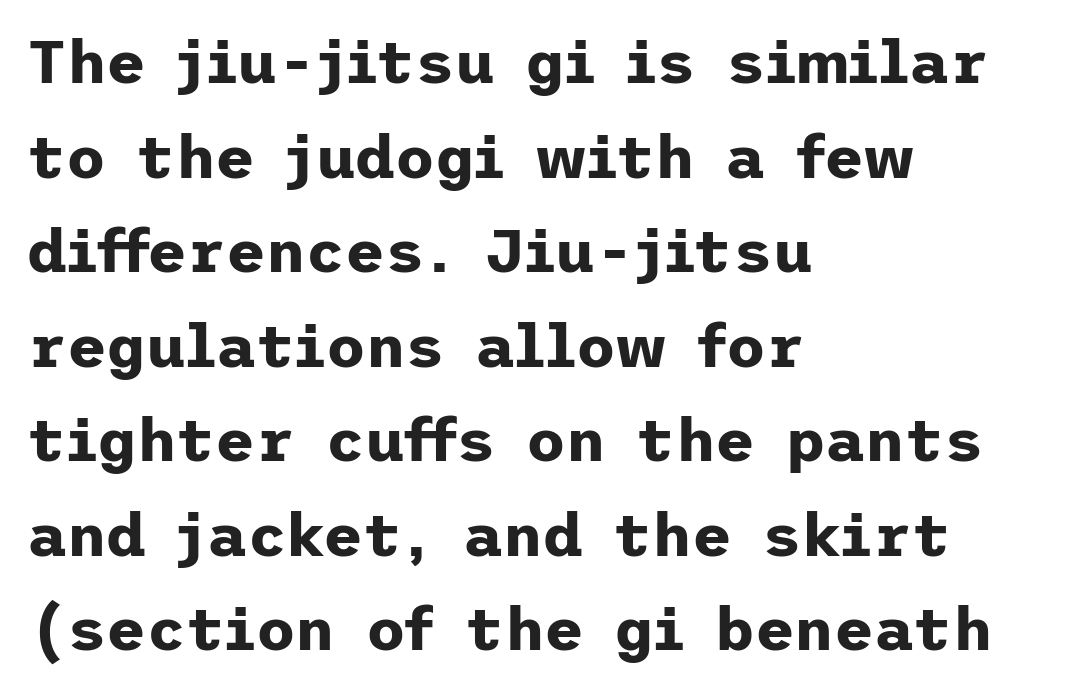
Q: Is the text bold? A: Yes.
Q: Is the text italic (slanted)? A: No, it is upright.
Q: Is the typeface a serif or a sans-serif typeface? A: Sans-serif.
Q: Is the text underlined? A: No.
Q: How is the paragraph aligned? A: Left-aligned.
Q: Is the spacing between letters normal or unusually wide? A: Normal.
Q: Is the spacing between lines tight, normal or loose? A: Normal.
Q: Width (condensed, normal, or wide)? A: Normal.
Q: Stroke contrast? A: Low.
Q: x-height? A: Medium.
